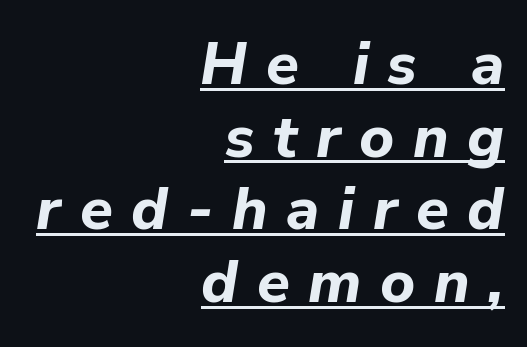
{"italic": "yes", "lean": "right", "slant_degrees": 9, "bold": "yes", "weight": "bold", "width": "normal", "stroke_contrast": "low", "x_height": "medium", "monospaced": "no", "underline": "yes", "align": "right", "line_spacing_ratio": 1.21, "letter_spacing": "wide", "letter_spacing_em": 0.31, "glyph_px": 60}
